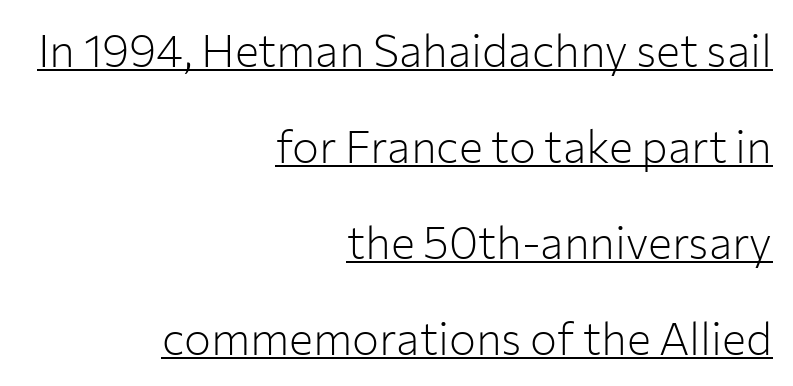
Q: Is the text bold? A: No.
Q: Is the text italic (slanted)? A: No, it is upright.
Q: Is the typeface a serif or a sans-serif typeface? A: Sans-serif.
Q: Is the text underlined? A: Yes.
Q: How is the paragraph aligned? A: Right-aligned.
Q: Is the spacing between letters normal or unusually wide? A: Normal.
Q: Is the spacing between lines tight, normal or loose? A: Loose.
Q: Width (condensed, normal, or wide)? A: Normal.
Q: Stroke contrast? A: Low.
Q: x-height? A: Medium.
Q: Monospaced? A: No.
